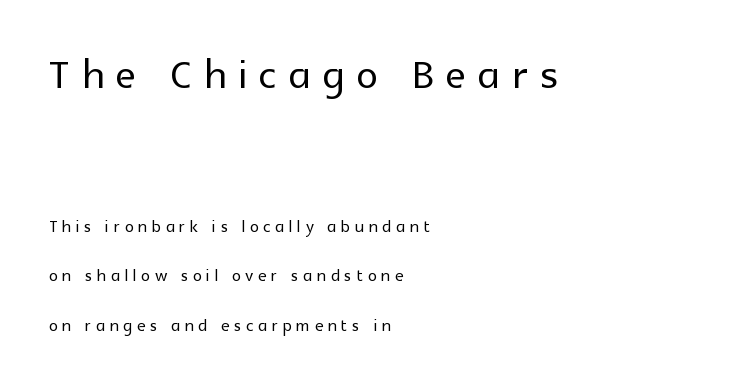
The image shows 55 px sans-serif type, upright; set left-aligned, loose line spacing (2.24x), unusually wide letter spacing (+0.22 em), not underlined; the first (top) block is 2.5x larger; a medium x-height.
